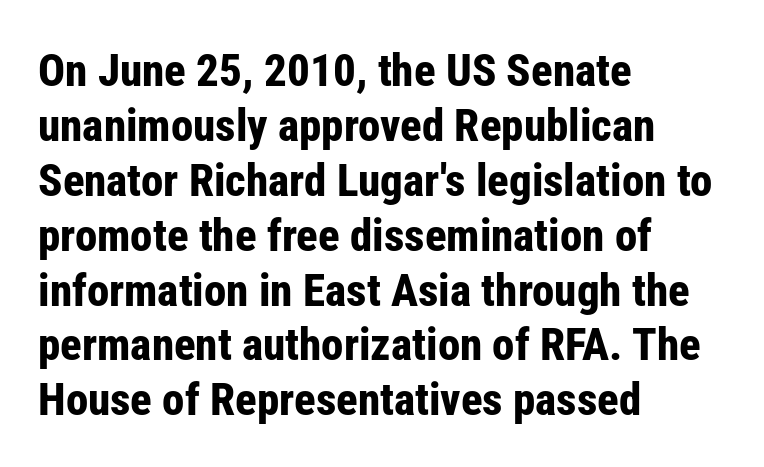
Character widths vary here, with narrow letters taking less room than wide ones. Each word holds together tightly as a unit, with standard inter-letter gaps. Visually the block forms a straight wall on the left and a jagged coastline on the right. This is roman type, the default non-slanted kind. This is heavy type, rendered in bold.
